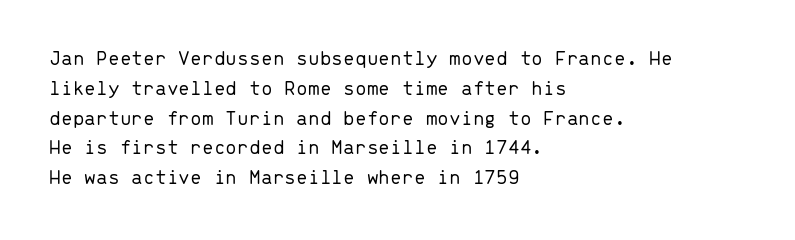
{"italic": "no", "bold": "no", "underline": "no", "align": "left", "line_spacing": "normal", "line_spacing_ratio": 1.42, "letter_spacing": "normal", "letter_spacing_em": 0.0, "glyph_px": 21}
